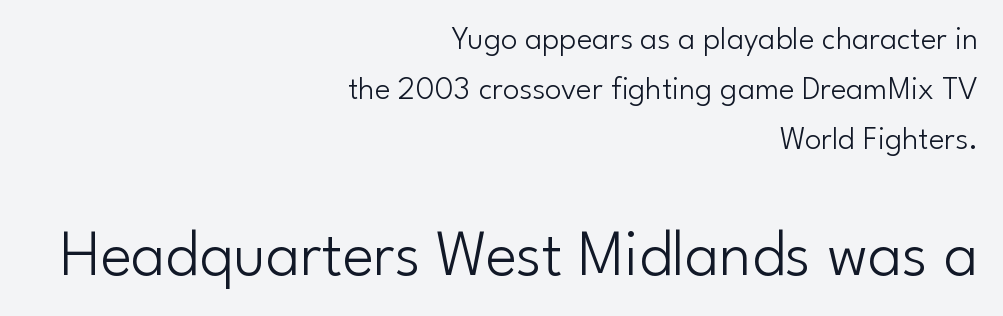
Q: Is the text bold? A: No.
Q: Is the text italic (slanted)? A: No, it is upright.
Q: Is the typeface a serif or a sans-serif typeface? A: Sans-serif.
Q: Is the text underlined? A: No.
Q: How is the paragraph aligned? A: Right-aligned.
Q: Is the spacing between letters normal or unusually wide? A: Normal.
Q: Is the spacing between lines tight, normal or loose? A: Normal.
Q: Which block of text is set in a larger size, the first (top) or the second (bottom)? A: The second (bottom) one.
Q: Width (condensed, normal, or wide)? A: Normal.
Q: Stroke contrast? A: Low.
Q: x-height? A: Small.
Q: Monospaced? A: No.
